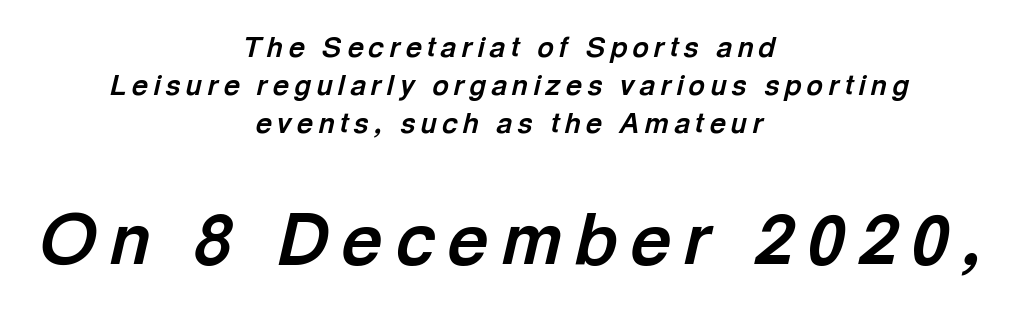
{"italic": "yes", "lean": "right", "slant_degrees": 13, "bold": "yes", "weight": "bold", "width": "normal", "x_height": "medium", "monospaced": "no", "underline": "no", "align": "center", "line_spacing": "normal", "line_spacing_ratio": 1.36, "larger_block": "second", "size_ratio": 2.5, "glyph_px": 70}
